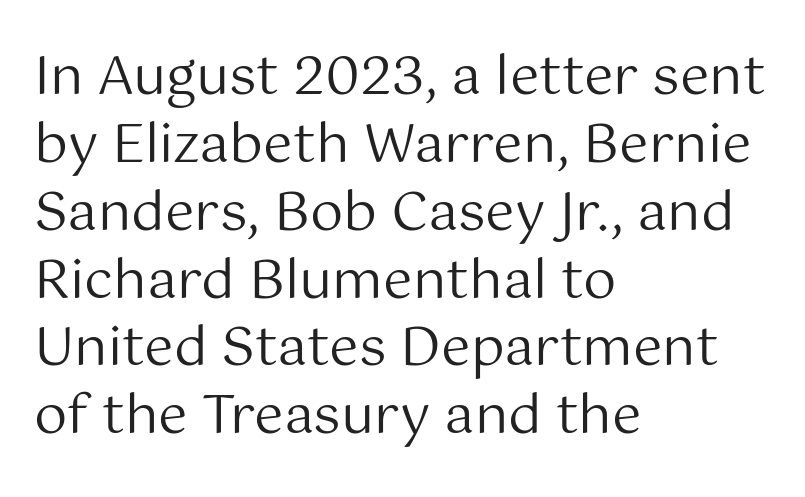
These lines are composed in type without serifs. These glyphs show unthickened strokes, regular width or finer. The font's upright variant was chosen for this text. The passage shown has conventional tracking throughout. You could not count columns in this text — the font is proportionally spaced.
